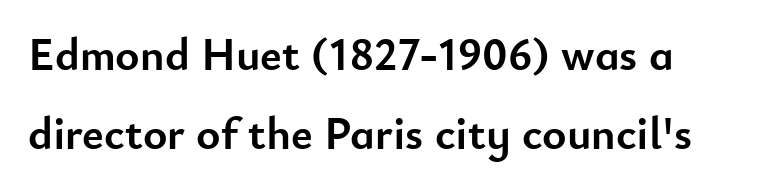
{"serif": "no", "italic": "no", "bold": "yes", "weight": "semibold", "width": "normal", "stroke_contrast": "low", "x_height": "small", "monospaced": "no", "underline": "no", "line_spacing_ratio": 1.71, "letter_spacing": "normal", "letter_spacing_em": 0.0, "glyph_px": 46}
